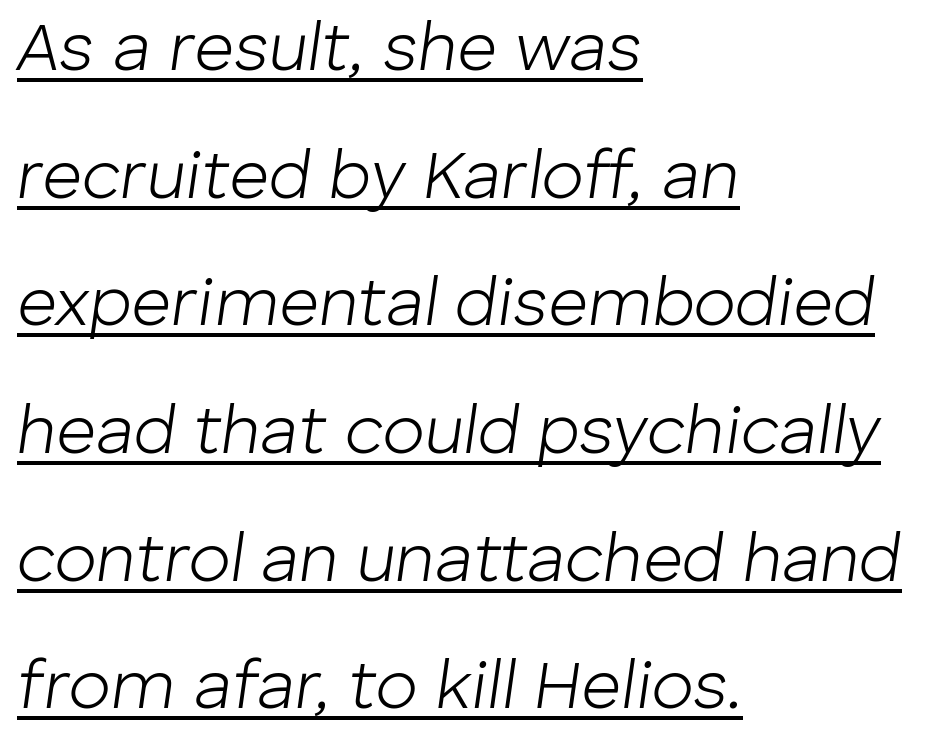
The image shows 69 px light type, italic (leaning right); set left-aligned, line spacing 1.85x, normal letter spacing, underlined; low stroke contrast and a medium x-height.
